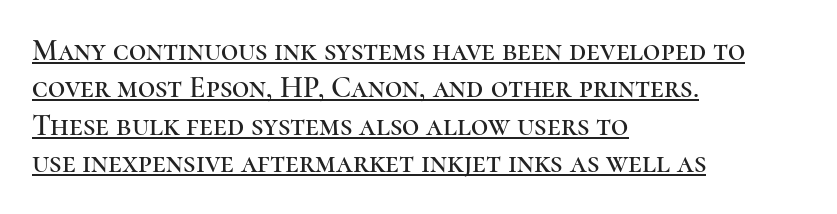
Descenders here cross a horizontal rule under the line. Is there any slant? The stems are plumb. Type style note: has serifs. The type is set solid horizontally, with unmodified tracking. Reading down the column, the eye jumps a familiar distance to each next line. Looks like regular typesetting: each glyph gets only the width it needs.
